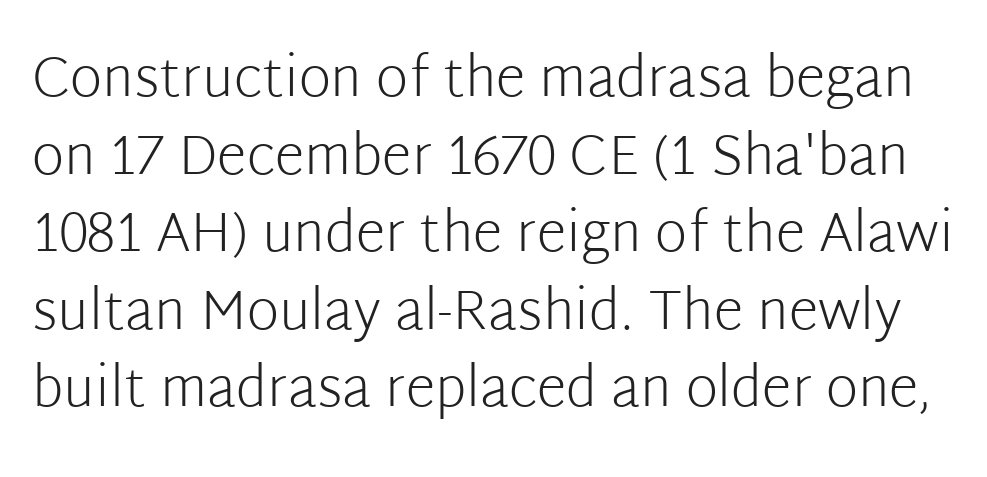
Q: Is the text bold? A: No.
Q: Is the text italic (slanted)? A: No, it is upright.
Q: Is the typeface a serif or a sans-serif typeface? A: Sans-serif.
Q: Is the text underlined? A: No.
Q: Is the spacing between letters normal or unusually wide? A: Normal.
Q: Is the spacing between lines tight, normal or loose? A: Normal.
Q: Width (condensed, normal, or wide)? A: Normal.
Q: Stroke contrast? A: Low.
Q: x-height? A: Medium.
Q: Monospaced? A: No.
